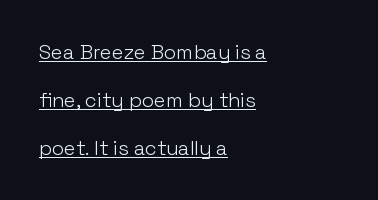
Check the space under the baseline: a stroke is drawn there. The letterforms sit shoulder to shoulder at normal distance. The letters stand straight up with perfectly vertical stems. The rag falls on the right side of this text block. This is not heavy type; no bold has been used.
